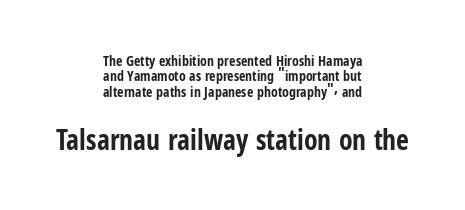
The image shows 28 px bold, condensed sans-serif type, upright; set centered, tight line spacing (1.1x), normal letter spacing, not underlined; the second (bottom) block is 2.0x larger; low stroke contrast and a medium x-height.
